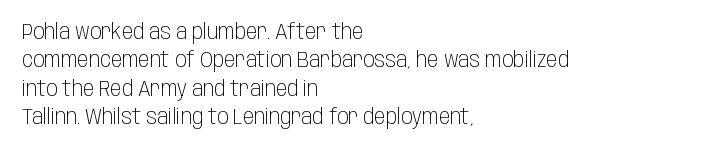
Q: Is the text bold? A: No.
Q: Is the text italic (slanted)? A: No, it is upright.
Q: Is the text underlined? A: No.
Q: How is the paragraph aligned? A: Left-aligned.
Q: Is the spacing between letters normal or unusually wide? A: Normal.
Q: Is the spacing between lines tight, normal or loose? A: Normal.
